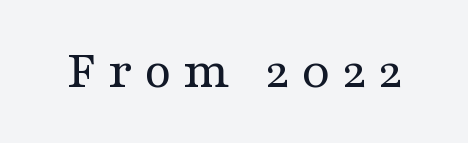
{"serif": "yes", "italic": "no", "bold": "no", "weight": "regular", "width": "wide", "stroke_contrast": "medium", "x_height": "medium", "monospaced": "no", "underline": "no", "letter_spacing": "wide", "letter_spacing_em": 0.21, "glyph_px": 55}
